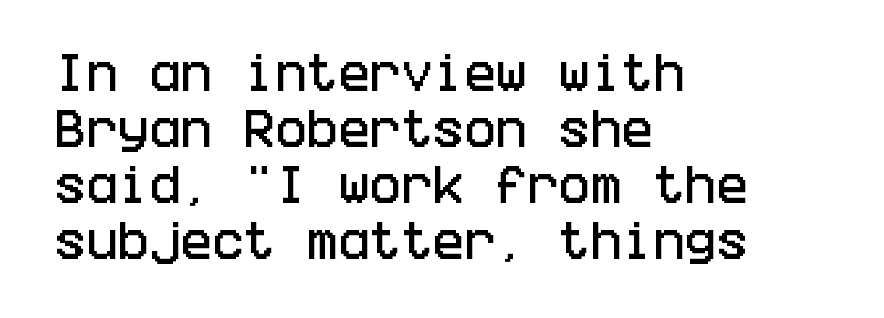
{"serif": "no", "italic": "no", "width": "condensed", "stroke_contrast": "low", "x_height": "large", "underline": "no", "align": "left", "line_spacing": "normal", "line_spacing_ratio": 1.33, "letter_spacing": "normal", "letter_spacing_em": 0.0, "glyph_px": 42}
